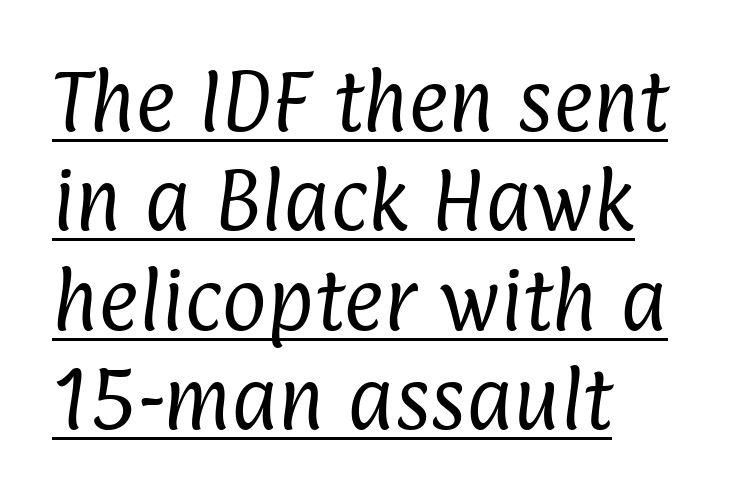
{"serif": "no", "bold": "no", "weight": "regular", "width": "condensed", "stroke_contrast": "low", "x_height": "medium", "monospaced": "no", "underline": "yes", "align": "left", "line_spacing": "normal", "line_spacing_ratio": 1.44, "letter_spacing": "normal", "letter_spacing_em": 0.0, "glyph_px": 69}
